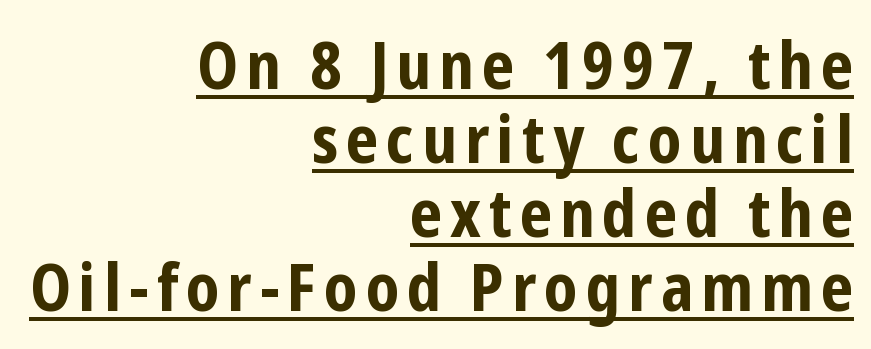
This sample uses an upright cut, with every glyph sitting square on the baseline. What weight is shown? A full bold with thick strokes. Notice how the passage keeps a crisp vertical edge on the right only. One glance says dense: line gaps are narrower than usual. These lines are rendered in a variable-pitch font.
